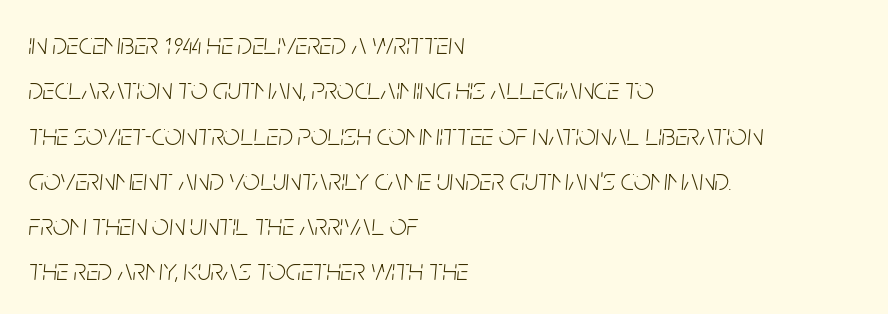
Q: Is the text bold? A: No.
Q: Is the text italic (slanted)? A: Yes, it leans right by about 5 degrees.
Q: Is the text underlined? A: No.
Q: How is the paragraph aligned? A: Left-aligned.
Q: Is the spacing between letters normal or unusually wide? A: Normal.
Q: Is the spacing between lines tight, normal or loose? A: Normal.
Q: Width (condensed, normal, or wide)? A: Condensed.
Q: Stroke contrast? A: Low.
Q: x-height? A: Large.
Q: Monospaced? A: No.
